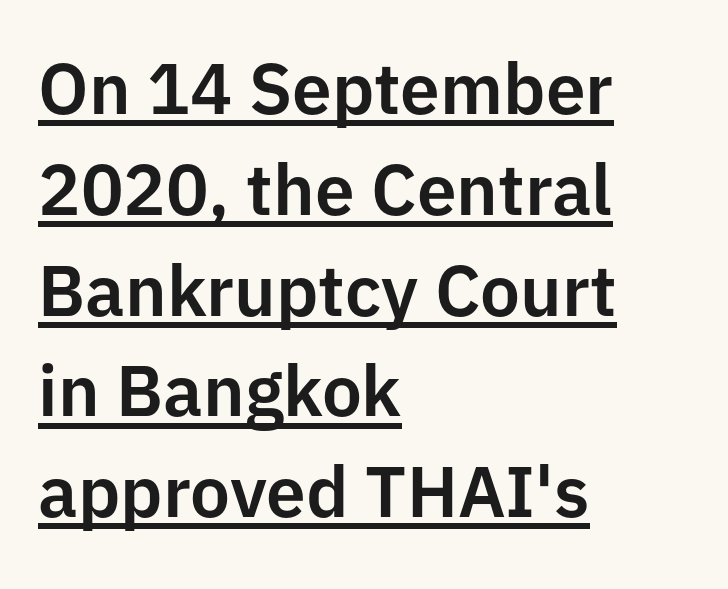
The image shows 71 px sans-serif type, upright; set left-aligned, normal line spacing (1.42x), normal letter spacing, underlined; low stroke contrast and a medium x-height.
